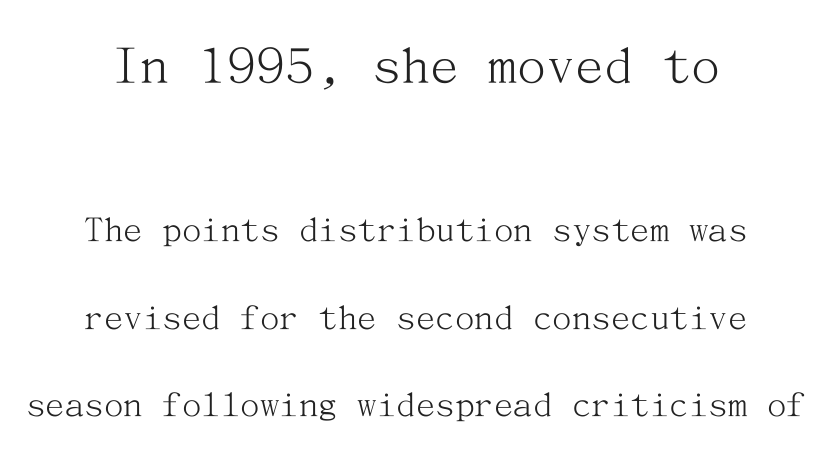
Q: Is the text bold? A: No.
Q: Is the text italic (slanted)? A: No, it is upright.
Q: Is the typeface a serif or a sans-serif typeface? A: Serif.
Q: Is the text underlined? A: No.
Q: How is the paragraph aligned? A: Centered.
Q: Is the spacing between letters normal or unusually wide? A: Normal.
Q: Is the spacing between lines tight, normal or loose? A: Loose.
Q: Which block of text is set in a larger size, the first (top) or the second (bottom)? A: The first (top) one.
Q: Width (condensed, normal, or wide)? A: Normal.
Q: Stroke contrast? A: Medium.
Q: x-height? A: Medium.
